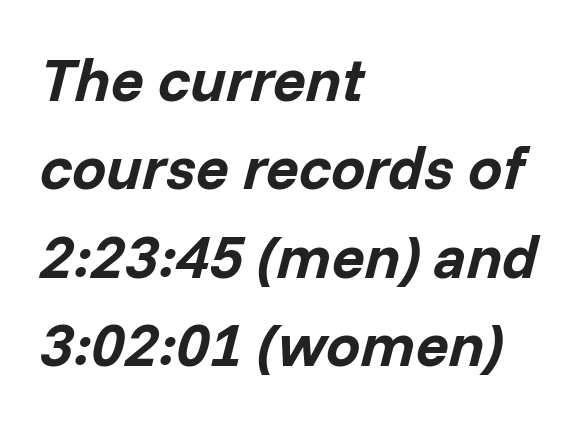
The image shows 61 px bold type, italic (leaning right); set left-aligned, normal line spacing (1.45x), normal letter spacing, not underlined; low stroke contrast and a medium x-height.
